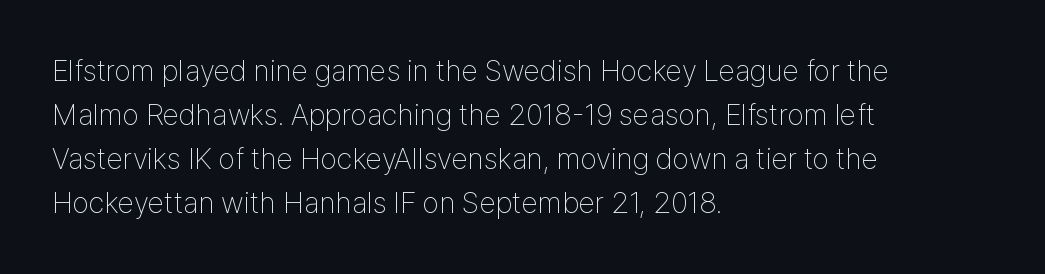
Q: Is the text bold? A: No.
Q: Is the text italic (slanted)? A: No, it is upright.
Q: Is the typeface a serif or a sans-serif typeface? A: Sans-serif.
Q: Is the text underlined? A: No.
Q: How is the paragraph aligned? A: Left-aligned.
Q: Is the spacing between letters normal or unusually wide? A: Normal.
Q: Is the spacing between lines tight, normal or loose? A: Normal.
Q: Width (condensed, normal, or wide)? A: Condensed.
Q: Stroke contrast? A: Low.
Q: x-height? A: Medium.
Q: Monospaced? A: No.
